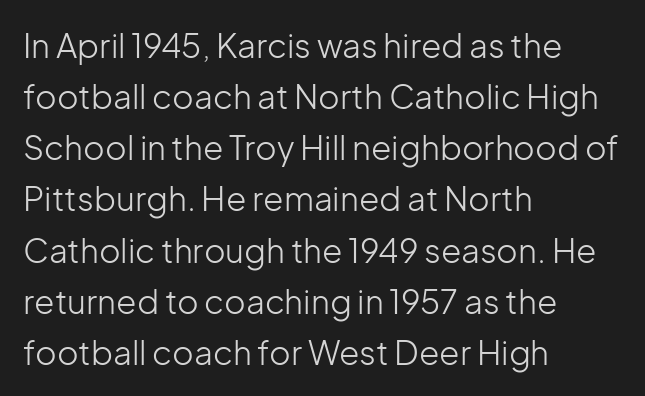
Q: Is the text bold? A: No.
Q: Is the text italic (slanted)? A: No, it is upright.
Q: Is the typeface a serif or a sans-serif typeface? A: Sans-serif.
Q: Is the text underlined? A: No.
Q: How is the paragraph aligned? A: Left-aligned.
Q: Is the spacing between letters normal or unusually wide? A: Normal.
Q: Is the spacing between lines tight, normal or loose? A: Normal.
Q: Width (condensed, normal, or wide)? A: Normal.
Q: Stroke contrast? A: Low.
Q: x-height? A: Medium.
Q: Monospaced? A: No.
